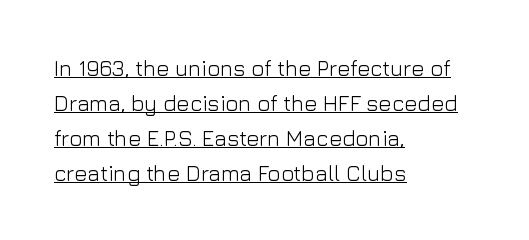
Every character sits straight up, as roman type does. The strokes are not fattened; the text isn't bold. The rows are spaced the way most documents space them. There is no visible air inserted between adjacent glyphs. Emphasis is given by a line drawn under the lettering.
